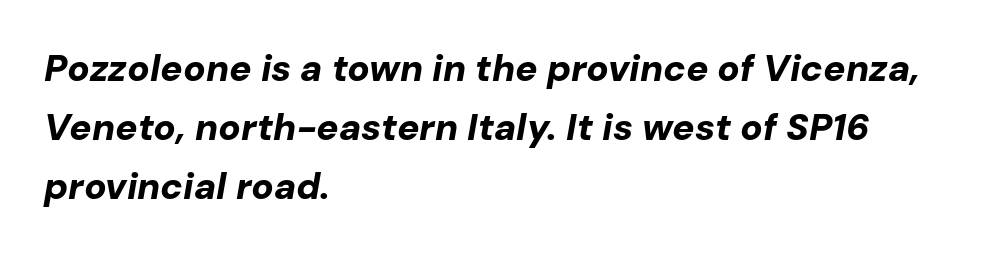
Q: Is the text bold? A: Yes.
Q: Is the text italic (slanted)? A: Yes, it leans right by about 10 degrees.
Q: Is the text underlined? A: No.
Q: How is the paragraph aligned? A: Left-aligned.
Q: Is the spacing between letters normal or unusually wide? A: Normal.
Q: Is the spacing between lines tight, normal or loose? A: Normal.
Q: Width (condensed, normal, or wide)? A: Normal.
Q: Stroke contrast? A: Low.
Q: x-height? A: Medium.
Q: Monospaced? A: No.
